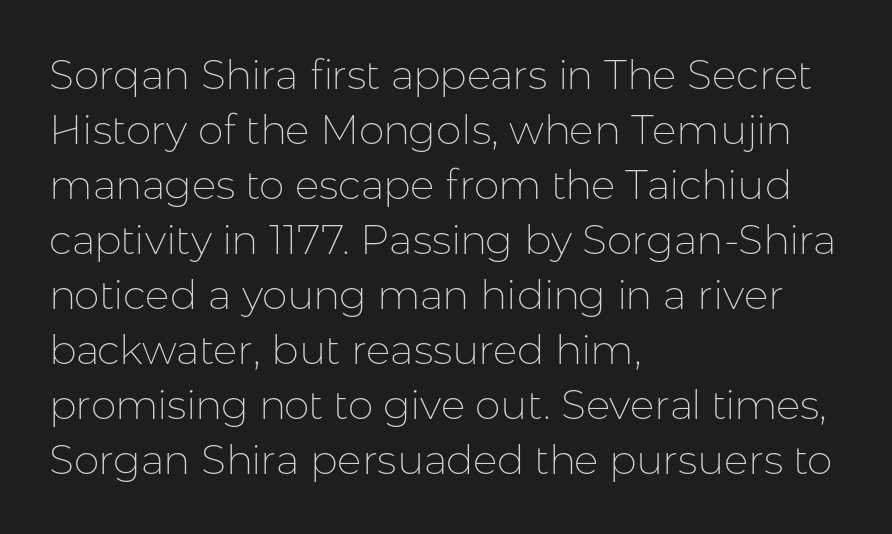
Q: Is the text bold? A: No.
Q: Is the text italic (slanted)? A: No, it is upright.
Q: Is the typeface a serif or a sans-serif typeface? A: Sans-serif.
Q: Is the text underlined? A: No.
Q: How is the paragraph aligned? A: Left-aligned.
Q: Is the spacing between letters normal or unusually wide? A: Normal.
Q: Is the spacing between lines tight, normal or loose? A: Normal.
Q: Width (condensed, normal, or wide)? A: Normal.
Q: Stroke contrast? A: Low.
Q: x-height? A: Medium.
Q: Monospaced? A: No.
